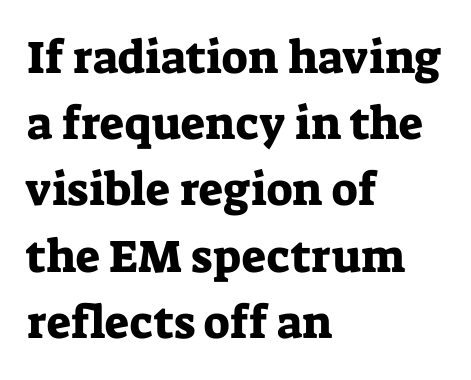
Spacing verdict: proportional, widths tailored to each character. Observe the serifs anchoring each vertical stroke in this sample. The vertical gap from one line to the next is medium. This rendering uses left alignment, leaving the right contour irregular. Descenders are the only things crossing below the line.
